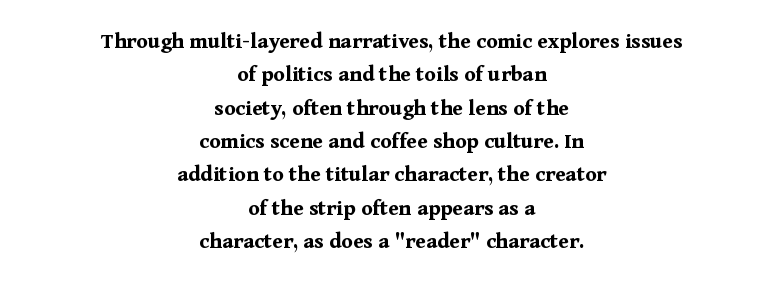
This rendering uses center alignment, leaving both contours irregular but symmetric. Short note: letters normally spaced. The words here are not underlined. Summary of weight: heavy, a full bold. Unlike italic type, these characters show no tilt at all. These lines sit exactly where default settings would place them.
